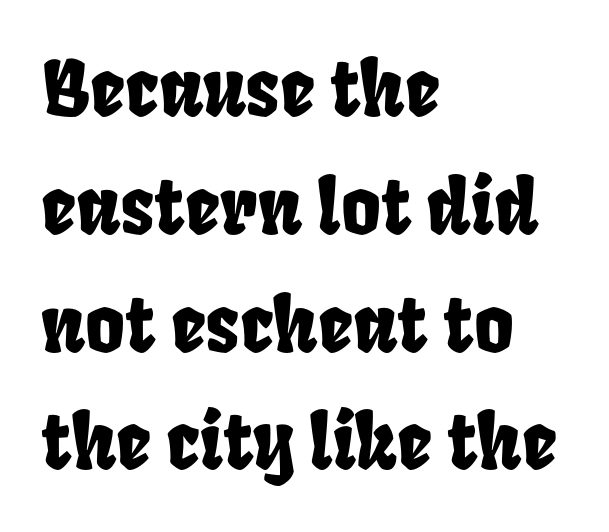
Summary of vertical rhythm: regular, with standard interline spacing. Horizontally, the lines are justified to the leading edge only. Unmarked baselines from the first word to the last. The passage shown is typed in a proportional face where columns would drift.
